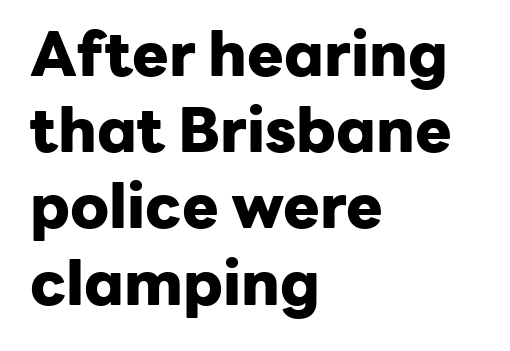
Q: Is the text bold? A: Yes.
Q: Is the text italic (slanted)? A: No, it is upright.
Q: Is the typeface a serif or a sans-serif typeface? A: Sans-serif.
Q: Is the text underlined? A: No.
Q: How is the paragraph aligned? A: Left-aligned.
Q: Is the spacing between letters normal or unusually wide? A: Normal.
Q: Is the spacing between lines tight, normal or loose? A: Normal.
Q: Width (condensed, normal, or wide)? A: Normal.
Q: Stroke contrast? A: Low.
Q: x-height? A: Medium.
Q: Monospaced? A: No.
